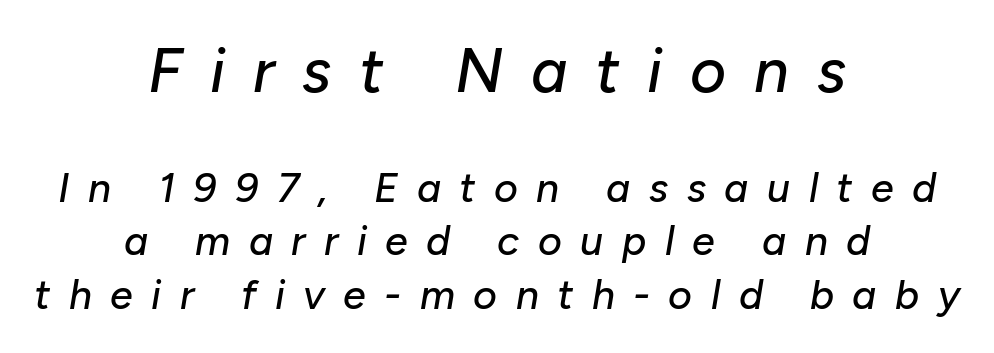
Q: Is the text italic (slanted)? A: Yes, it leans right by about 10 degrees.
Q: Is the text underlined? A: No.
Q: How is the paragraph aligned? A: Centered.
Q: Is the spacing between letters normal or unusually wide? A: Unusually wide.
Q: Is the spacing between lines tight, normal or loose? A: Normal.
Q: Which block of text is set in a larger size, the first (top) or the second (bottom)? A: The first (top) one.
Q: Width (condensed, normal, or wide)? A: Normal.
Q: Stroke contrast? A: Low.
Q: x-height? A: Medium.
Q: Monospaced? A: No.
